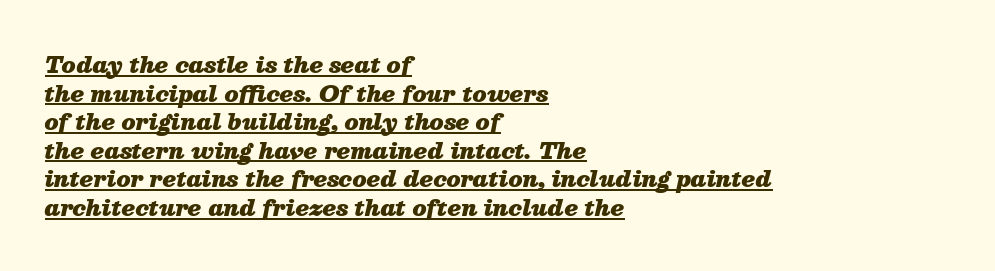
{"italic": "yes", "lean": "right", "slant_degrees": 13, "bold": "yes", "underline": "yes", "align": "left", "line_spacing": "normal", "line_spacing_ratio": 1.3, "letter_spacing": "normal", "letter_spacing_em": 0.0, "glyph_px": 22}
